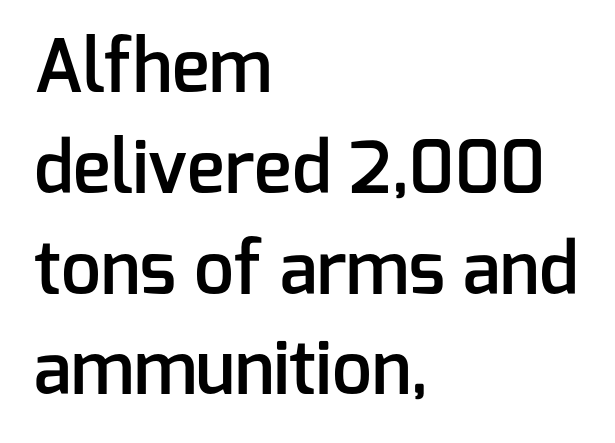
{"serif": "no", "italic": "no", "bold": "semi", "weight": "semibold", "width": "normal", "stroke_contrast": "low", "x_height": "medium", "monospaced": "no", "underline": "no", "align": "left", "line_spacing": "normal", "line_spacing_ratio": 1.42, "letter_spacing": "normal", "letter_spacing_em": 0.0, "glyph_px": 71}
